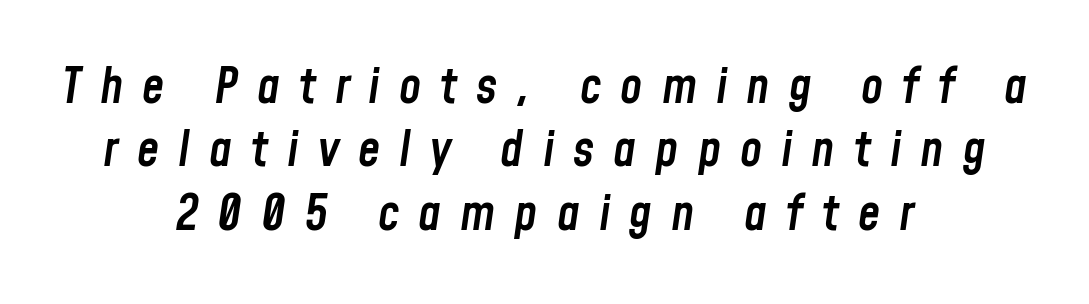
The passage shown is not underscored anywhere. Where is the straight margin? There isn't one; the lines are centered. Leading: standard. Is this a fixed-width face? No — the glyphs have proportional, varying widths. The text carries the slant typical of an italic or oblique font.
